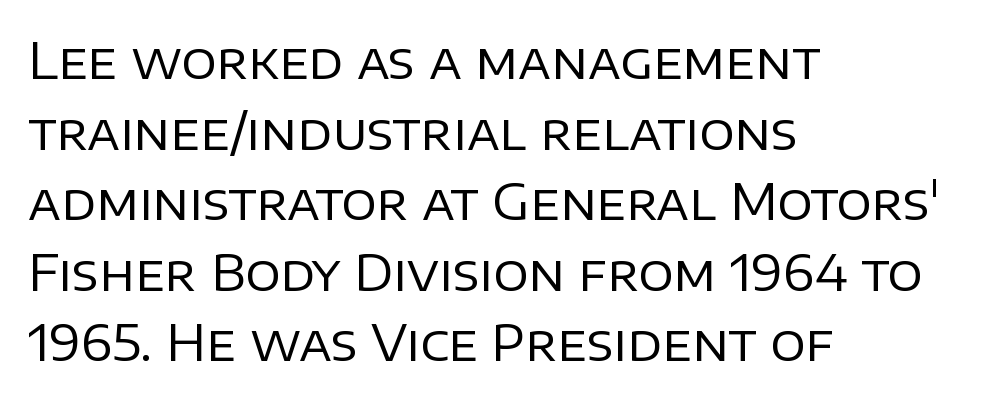
{"serif": "no", "italic": "no", "bold": "no", "weight": "regular", "width": "normal", "stroke_contrast": "low", "x_height": "large", "monospaced": "no", "underline": "no", "align": "left", "line_spacing": "normal", "line_spacing_ratio": 1.44, "letter_spacing": "normal", "letter_spacing_em": 0.0, "glyph_px": 49}
